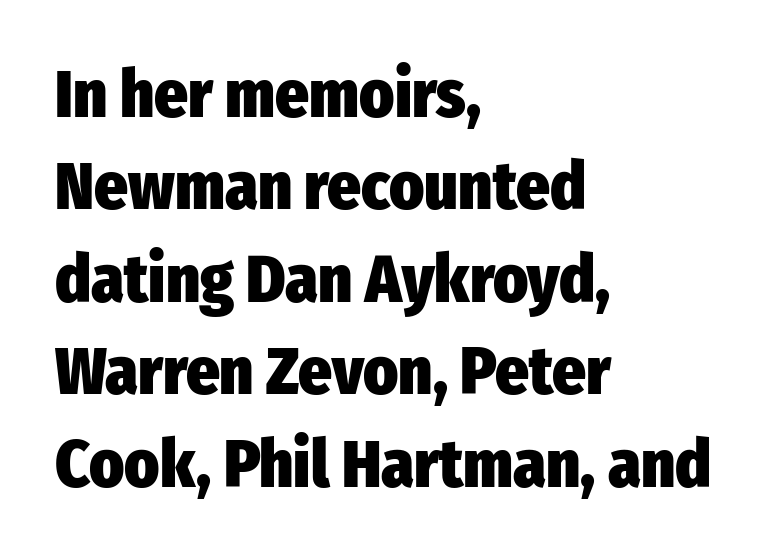
{"serif": "no", "italic": "no", "bold": "yes", "weight": "heavy", "width": "condensed", "stroke_contrast": "low", "x_height": "medium", "monospaced": "no", "underline": "no", "align": "left", "line_spacing": "normal", "line_spacing_ratio": 1.4, "letter_spacing": "normal", "letter_spacing_em": 0.0, "glyph_px": 66}
